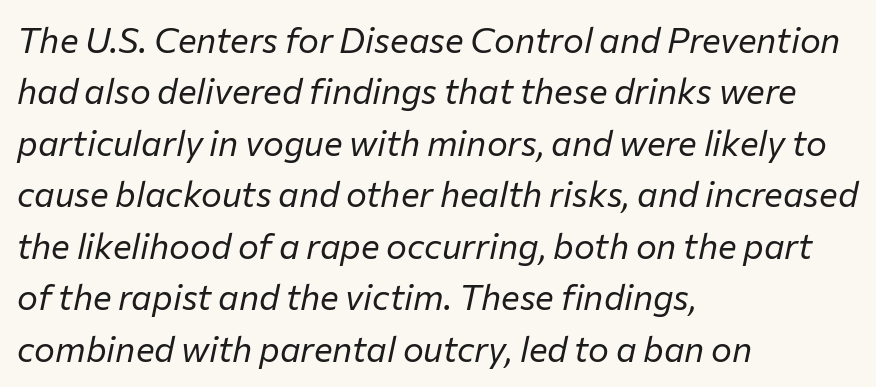
{"italic": "yes", "lean": "right", "slant_degrees": 12, "bold": "no", "weight": "regular", "width": "normal", "stroke_contrast": "low", "x_height": "medium", "monospaced": "no", "underline": "no", "align": "left", "line_spacing": "normal", "line_spacing_ratio": 1.47, "letter_spacing": "normal", "letter_spacing_em": 0.0, "glyph_px": 35}
